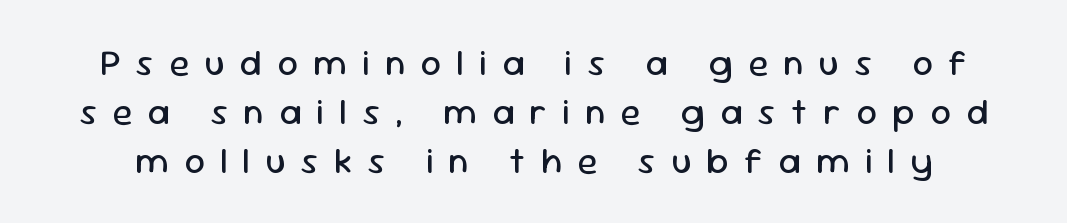
The image shows 36 px regular-weight sans-serif type, upright; set normal line spacing (1.36x), unusually wide letter spacing (+0.43 em), not underlined; low stroke contrast and a medium x-height.
